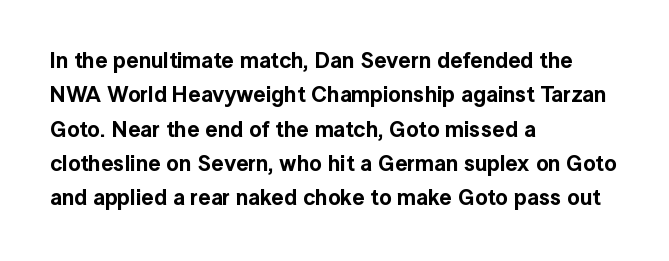
{"italic": "no", "underline": "no", "align": "left", "line_spacing": "normal", "line_spacing_ratio": 1.56, "letter_spacing": "normal", "letter_spacing_em": 0.0, "glyph_px": 22}
